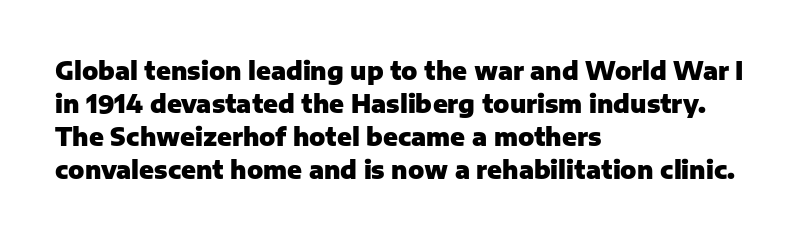
Q: Is the text bold? A: Yes.
Q: Is the text italic (slanted)? A: No, it is upright.
Q: Is the text underlined? A: No.
Q: How is the paragraph aligned? A: Left-aligned.
Q: Is the spacing between letters normal or unusually wide? A: Normal.
Q: Is the spacing between lines tight, normal or loose? A: Normal.
